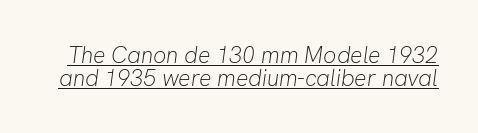
How would I describe the line gaps? Narrow and economical. Descenders here cross a horizontal rule under the line. Slanted lettering throughout. Tracking value appears to be zero — textbook default spacing. Heaviness? Minimal to ordinary, like unemphasized prose.
